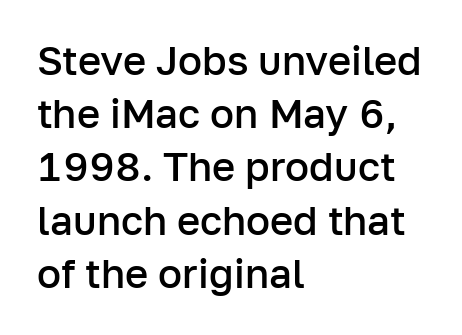
In CSS terms this would be text-align: left. Italic? Not at all — the glyphs are vertical. The passage shown stacks its lines at a standard gap. Look at the bottom of the vertical strokes: they stop flat, with no serifs. Letter spacing: default.
